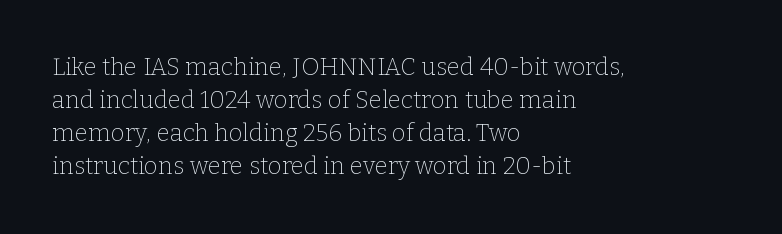
{"italic": "no", "bold": "no", "underline": "no", "align": "left", "line_spacing": "normal", "line_spacing_ratio": 1.38, "letter_spacing": "normal", "letter_spacing_em": 0.0, "glyph_px": 24}
